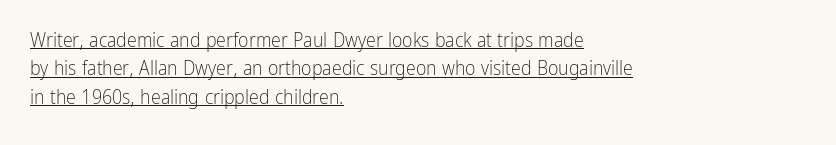
Q: Is the text bold? A: No.
Q: Is the text italic (slanted)? A: No, it is upright.
Q: Is the text underlined? A: Yes.
Q: How is the paragraph aligned? A: Left-aligned.
Q: Is the spacing between letters normal or unusually wide? A: Normal.
Q: Is the spacing between lines tight, normal or loose? A: Normal.
